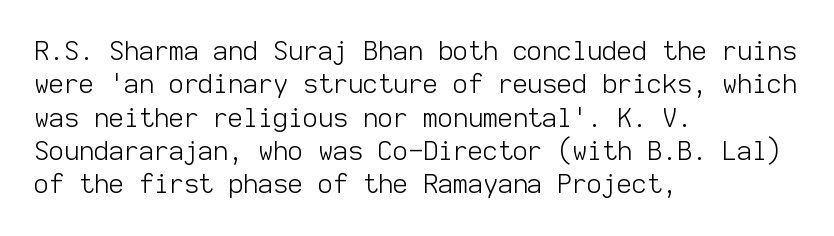
The image shows 26 px text type, upright; set left-aligned, normal line spacing (1.28x), normal letter spacing, not underlined.
